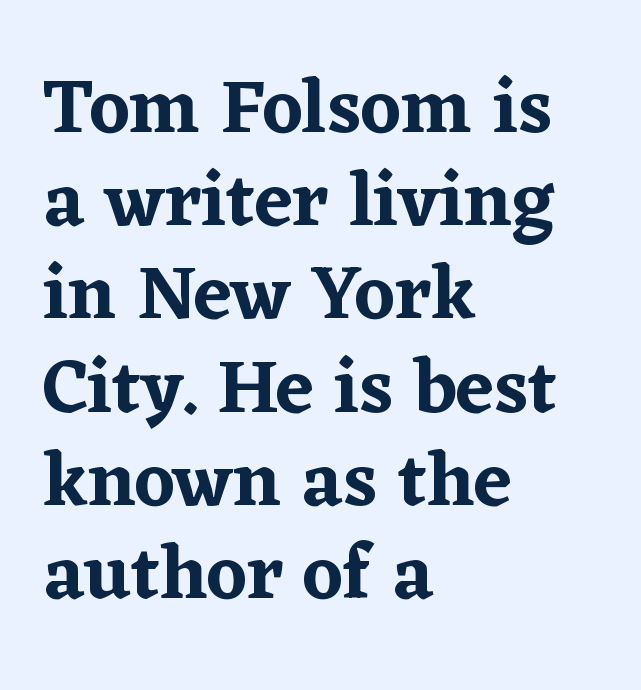
Q: Is the text italic (slanted)? A: No, it is upright.
Q: Is the typeface a serif or a sans-serif typeface? A: Serif.
Q: Is the text underlined? A: No.
Q: How is the paragraph aligned? A: Left-aligned.
Q: Is the spacing between letters normal or unusually wide? A: Normal.
Q: Width (condensed, normal, or wide)? A: Normal.
Q: Stroke contrast? A: Low.
Q: x-height? A: Medium.
Q: Monospaced? A: No.
